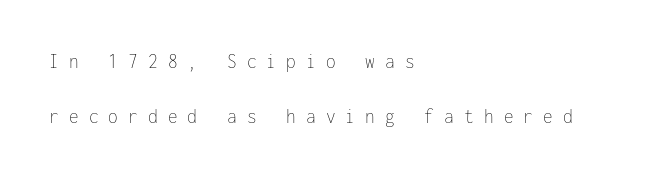
Q: Is the text bold? A: No.
Q: Is the text italic (slanted)? A: No, it is upright.
Q: Is the text underlined? A: No.
Q: How is the paragraph aligned? A: Left-aligned.
Q: Is the spacing between letters normal or unusually wide? A: Unusually wide.
Q: Is the spacing between lines tight, normal or loose? A: Loose.
